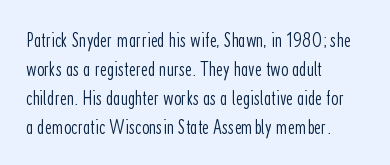
Letters rest on an invisible, unmarked baseline. Heaviness? Minimal to ordinary, like unemphasized prose. The rendering anchors every line to the left-hand side. The line-height multiplier appears to be the usual default.
